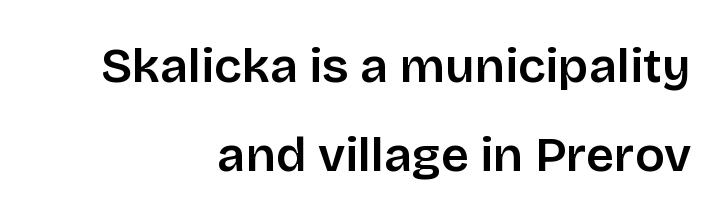
The image shows 49 px sans-serif type, upright; set right-aligned, line spacing 1.82x, normal letter spacing, not underlined; low stroke contrast and a large x-height.
